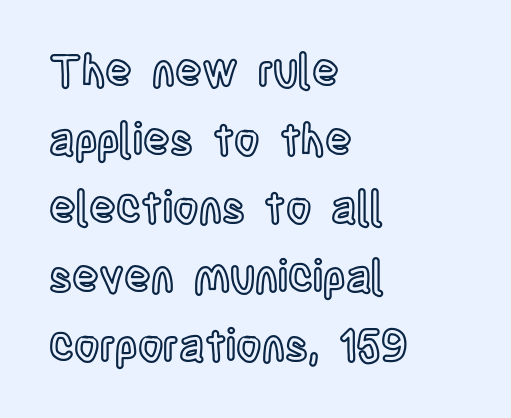
Which margin do the lines hug? The left one — the right edge is uneven. Each letter keeps its own natural width here, so spacing adapts to shape. Posture: vertical. Students, observe: this is what conventionally led text looks like.
